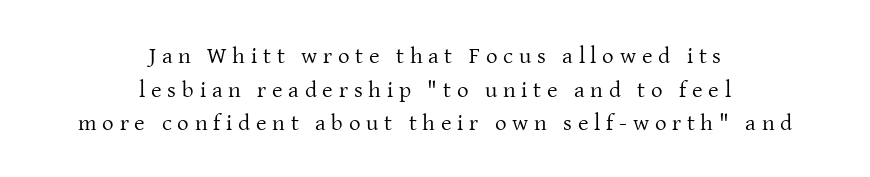
Q: Is the text bold? A: No.
Q: Is the text italic (slanted)? A: No, it is upright.
Q: Is the text underlined? A: No.
Q: How is the paragraph aligned? A: Centered.
Q: Is the spacing between letters normal or unusually wide? A: Unusually wide.
Q: Is the spacing between lines tight, normal or loose? A: Normal.
